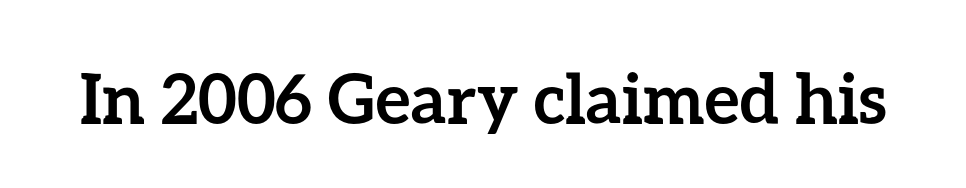
Do the characters align in a grid? No, the font is proportional. The horizontal fit of the characters is conventional and even. How heavy is the stroke? Heavy — this is a bold. This is roman type, the default non-slanted kind.
